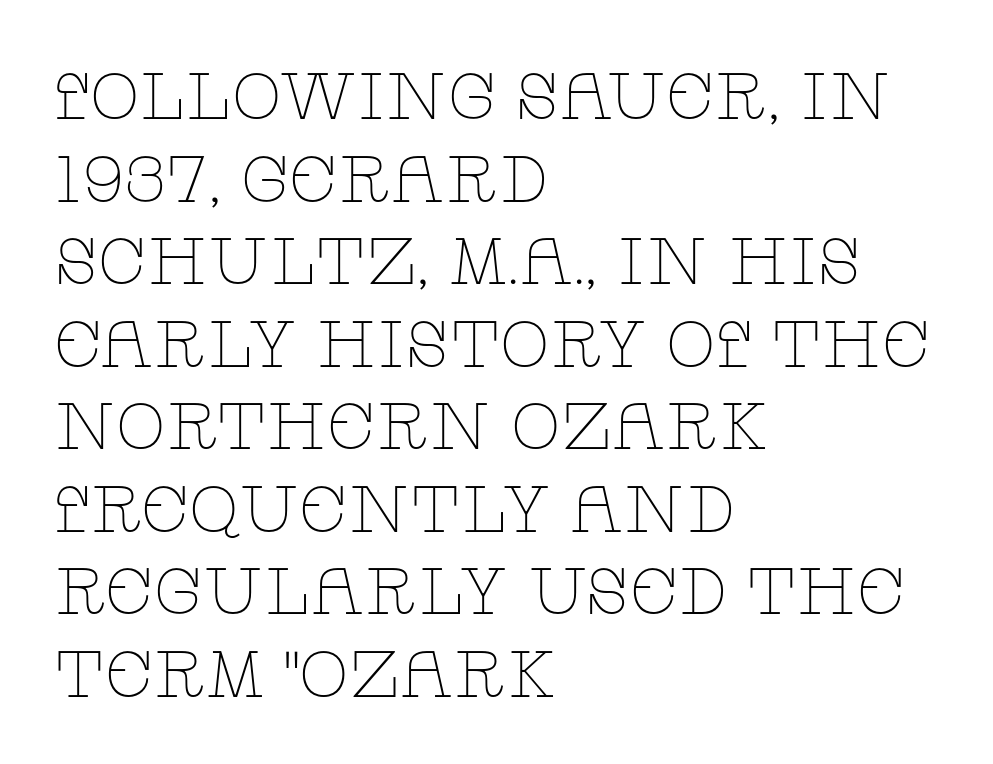
The face used here is proportionally spaced, like ordinary book or web type. The strokes are not fattened; the text isn't bold. No italicization has been applied; the sample stays upright. Regarding leading, the lines here are spaced in the standard way. The letters carry serifs — small finishing strokes at the ends of their stems. The words here are not underlined.
